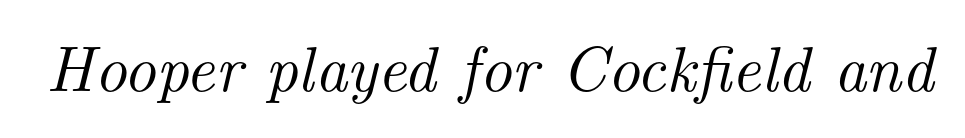
{"serif": "yes", "italic": "yes", "lean": "right", "slant_degrees": 14, "width": "normal", "stroke_contrast": "medium", "x_height": "small", "monospaced": "no", "underline": "no", "letter_spacing": "normal", "letter_spacing_em": 0.0, "glyph_px": 64}
